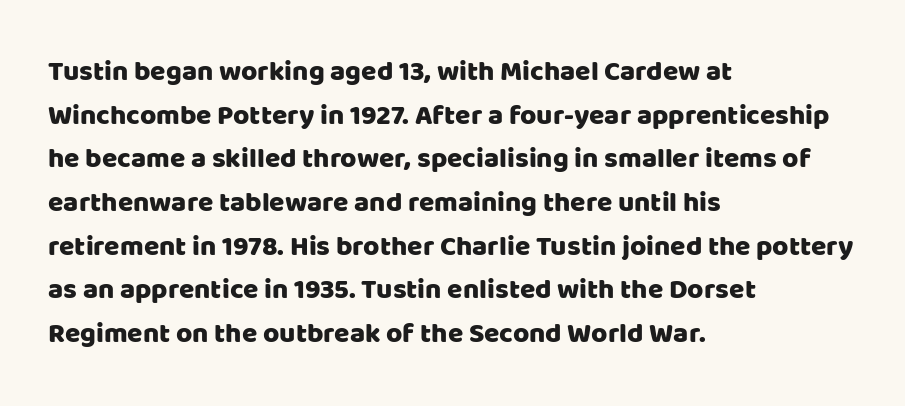
What stands out about the letter spacing? Nothing — it is the standard amount. Quick note: not italic, upright. Examine the stroke ends and you'll find no serifs. Proportional: the letters do not fall into vertical columns. Compared with a centered layout, this one pins lines to the left instead.
